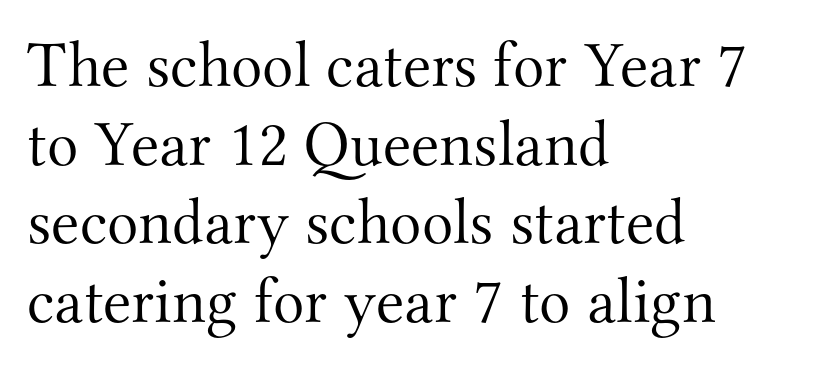
{"serif": "yes", "italic": "no", "bold": "no", "weight": "light", "width": "normal", "stroke_contrast": "medium", "x_height": "small", "monospaced": "no", "underline": "no", "align": "left", "line_spacing_ratio": 1.21, "letter_spacing": "normal", "letter_spacing_em": 0.0, "glyph_px": 65}
